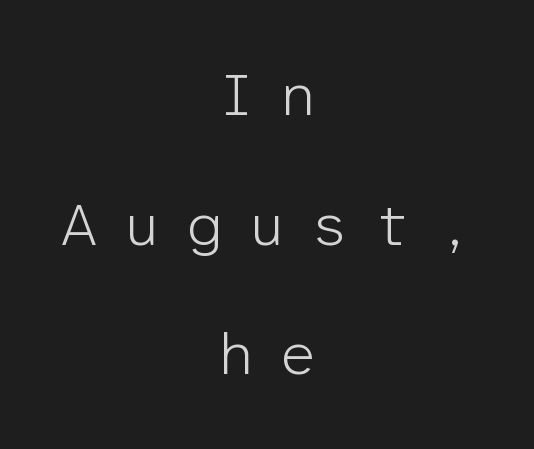
A typesetter would label this face a sans. This sample has the even, mechanical cadence of fixed-width lettering. Unmarked baselines from the first word to the last. Posture: vertical.
